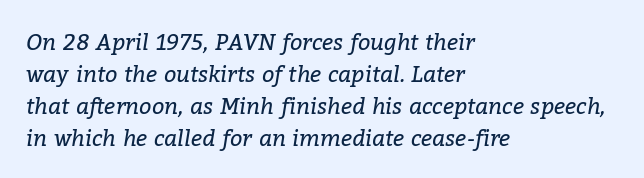
{"italic": "yes", "lean": "right", "slant_degrees": 9, "bold": "no", "underline": "no", "align": "left", "line_spacing": "normal", "line_spacing_ratio": 1.45, "letter_spacing": "normal", "letter_spacing_em": 0.0, "glyph_px": 22}
